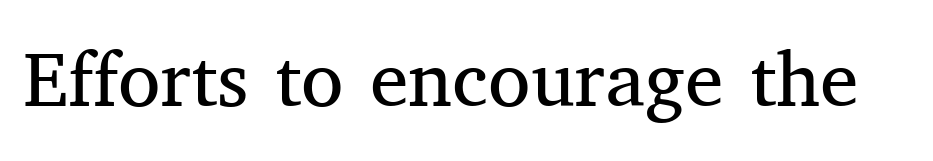
The image shows 77 px regular-weight serif type, upright; set normal letter spacing, not underlined; medium stroke contrast and a medium x-height.
